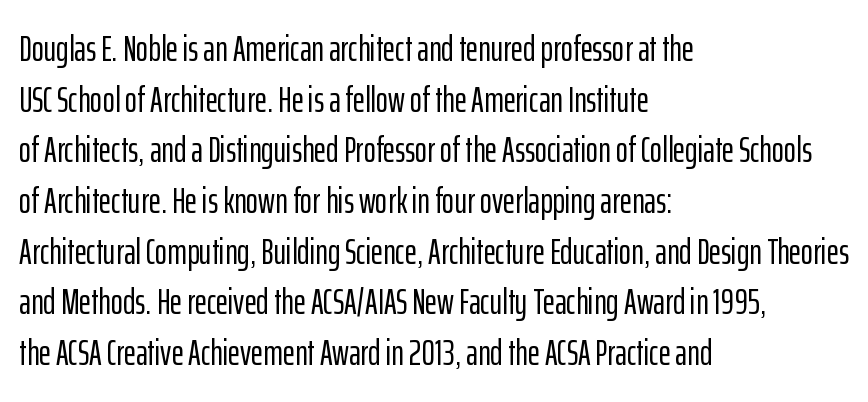
{"serif": "no", "italic": "no", "width": "condensed", "stroke_contrast": "low", "x_height": "medium", "monospaced": "no", "underline": "no", "align": "left", "line_spacing": "normal", "line_spacing_ratio": 1.37, "letter_spacing": "normal", "letter_spacing_em": 0.0, "glyph_px": 37}
